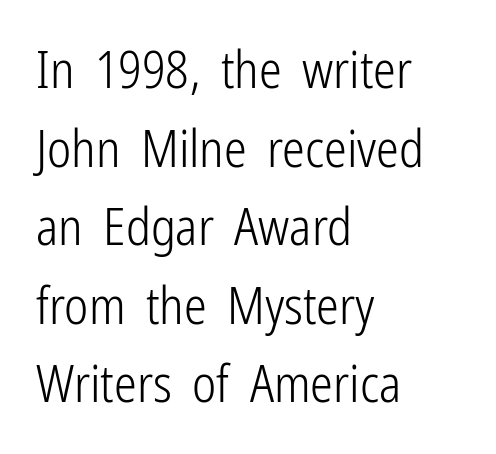
The image shows 51 px light, condensed sans-serif type, upright; set left-aligned, normal line spacing (1.54x), normal letter spacing, not underlined; low stroke contrast and a medium x-height.
